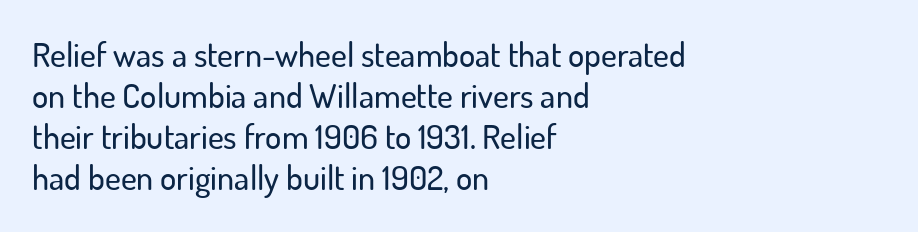
{"serif": "no", "italic": "no", "width": "normal", "stroke_contrast": "low", "x_height": "small", "monospaced": "no", "underline": "no", "align": "left", "line_spacing_ratio": 1.21, "letter_spacing": "normal", "letter_spacing_em": 0.0, "glyph_px": 34}
